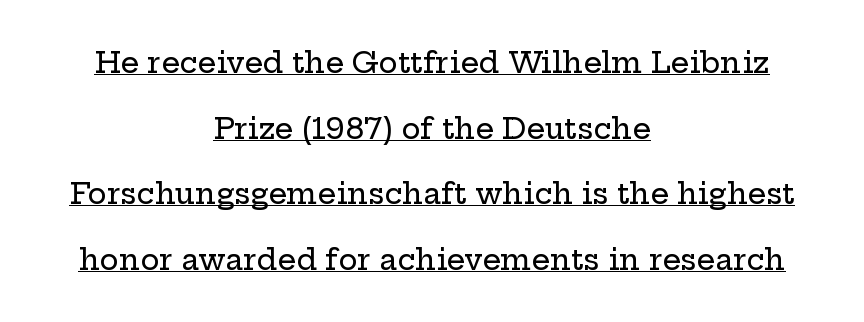
{"serif": "yes", "italic": "no", "width": "wide", "stroke_contrast": "low", "x_height": "medium", "monospaced": "no", "underline": "yes", "align": "center", "line_spacing": "loose", "line_spacing_ratio": 2.26, "letter_spacing": "normal", "letter_spacing_em": 0.0, "glyph_px": 29}
